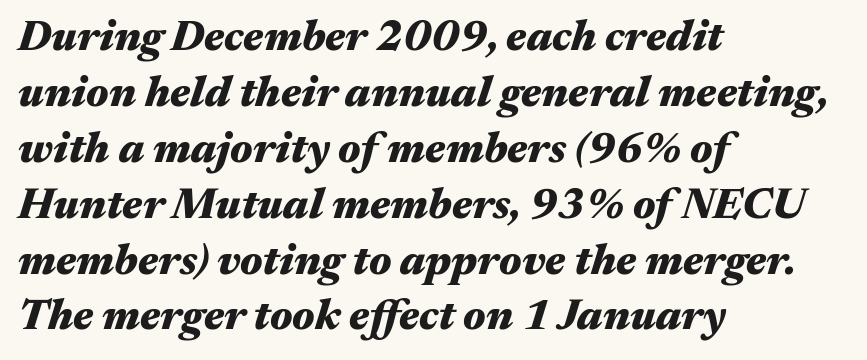
Q: Is the text bold? A: Yes.
Q: Is the text italic (slanted)? A: Yes, it leans right by about 17 degrees.
Q: Is the text underlined? A: No.
Q: How is the paragraph aligned? A: Left-aligned.
Q: Is the spacing between letters normal or unusually wide? A: Normal.
Q: Is the spacing between lines tight, normal or loose? A: Normal.
Q: Width (condensed, normal, or wide)? A: Wide.
Q: Stroke contrast? A: Medium.
Q: x-height? A: Medium.
Q: Monospaced? A: No.
